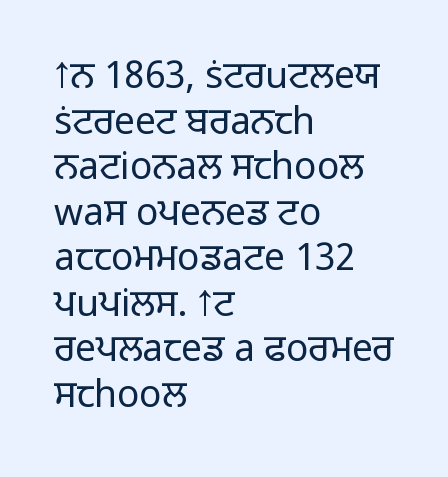
To sum up the face: it is a sans, with no serifs. A typesetter would call this proportional, since set widths differ per character. Caption: standard tracking, unaltered. Does the copy run flush right? No — it runs flush left.
